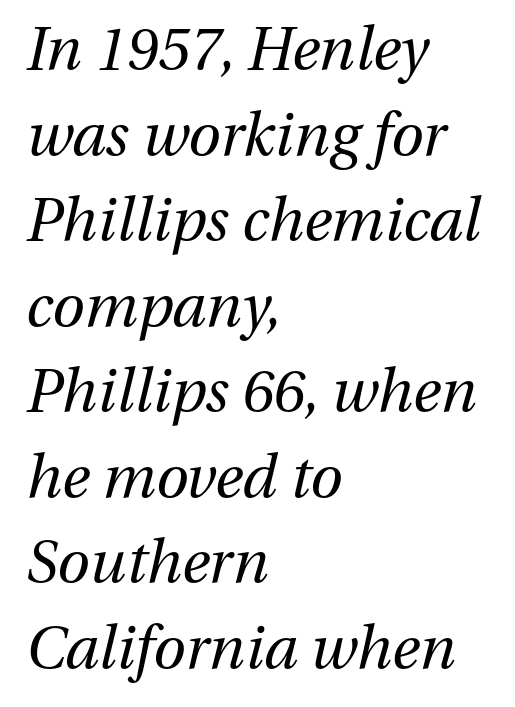
The image shows 59 px regular-weight type, italic (leaning right); set left-aligned, normal line spacing (1.45x), normal letter spacing, not underlined; medium stroke contrast and a medium x-height.
